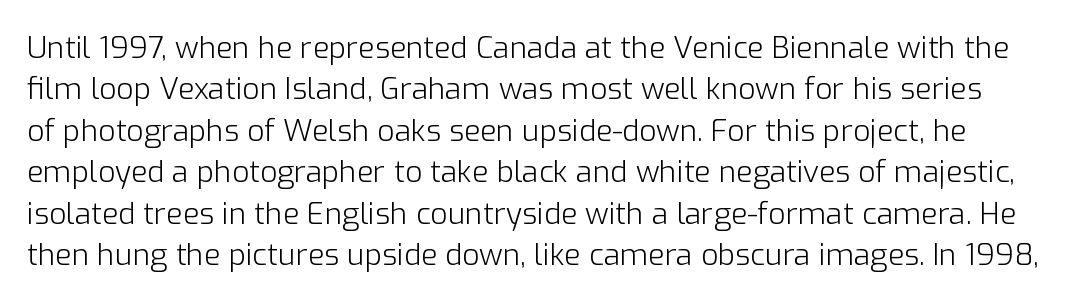
{"serif": "no", "italic": "no", "bold": "no", "weight": "light", "width": "normal", "stroke_contrast": "low", "x_height": "medium", "monospaced": "no", "underline": "no", "line_spacing": "normal", "line_spacing_ratio": 1.38, "letter_spacing": "normal", "letter_spacing_em": 0.0, "glyph_px": 30}
